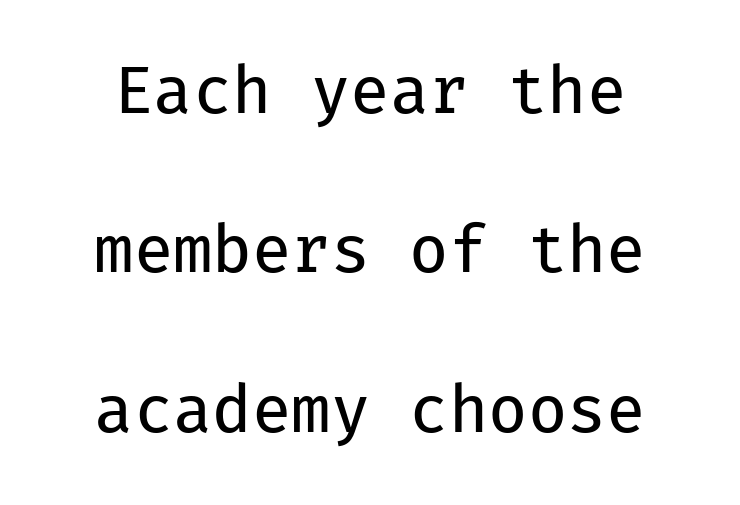
Q: Is the text bold? A: No.
Q: Is the text italic (slanted)? A: No, it is upright.
Q: Is the typeface a serif or a sans-serif typeface? A: Sans-serif.
Q: Is the text underlined? A: No.
Q: Is the spacing between letters normal or unusually wide? A: Normal.
Q: Is the spacing between lines tight, normal or loose? A: Loose.
Q: Width (condensed, normal, or wide)? A: Normal.
Q: Stroke contrast? A: Low.
Q: x-height? A: Medium.
Q: Monospaced? A: Yes.
